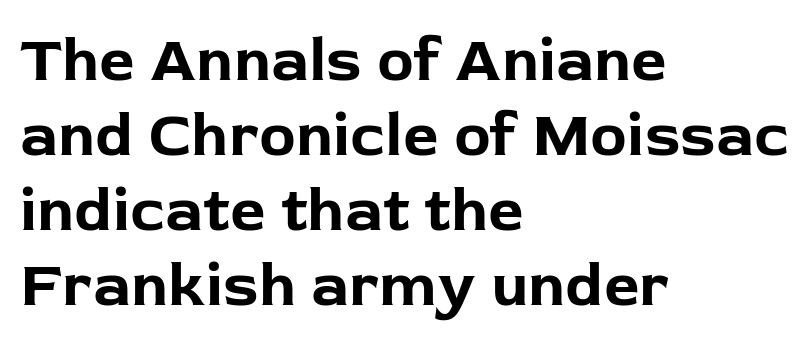
Q: Is the text bold? A: Yes.
Q: Is the text italic (slanted)? A: No, it is upright.
Q: Is the typeface a serif or a sans-serif typeface? A: Sans-serif.
Q: Is the text underlined? A: No.
Q: How is the paragraph aligned? A: Left-aligned.
Q: Is the spacing between letters normal or unusually wide? A: Normal.
Q: Width (condensed, normal, or wide)? A: Normal.
Q: Stroke contrast? A: Low.
Q: x-height? A: Medium.
Q: Monospaced? A: No.
